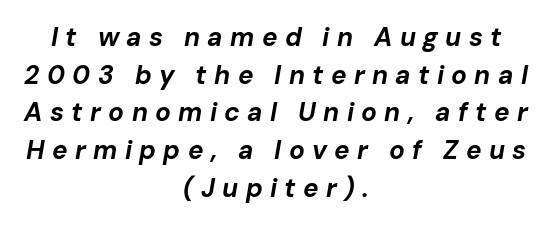
The image shows 26 px bold type, italic (leaning right); set centered, normal line spacing (1.45x), unusually wide letter spacing (+0.28 em), not underlined.
